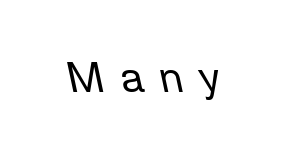
The space directly below the letters is spotless. This sample uses expanded letter spacing, leaving extra air between glyphs. The passage shown is typed in a proportional face where columns would drift. Weight: in the light-to-regular range. An italicized treatment has been applied to the whole sample.
